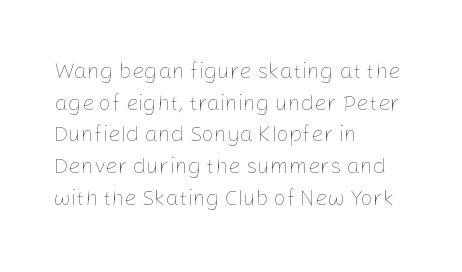
Ordinary non-slanted type is in use. Whoever set this chose a conventional vertical rhythm. Nothing unusual about the tracking: characters are spaced as the font intends. Every row of glyphs begins at an identical x-position on the left.
